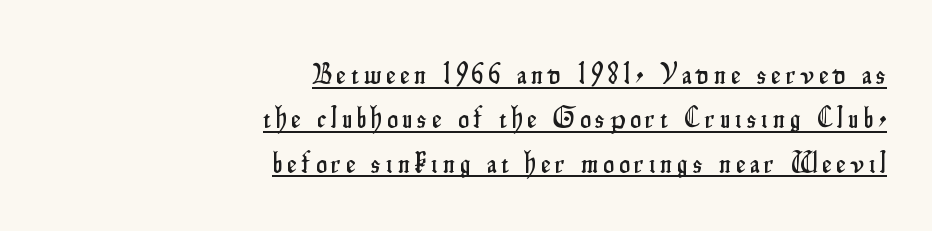
Note: no serifs on the glyphs. Short and long lines alike share a common ending point at right. Ascenders rise straight up at ninety degrees. The typesetter has applied underlining to the passage shown. Each new line begins a customary step beneath the previous one. Looks like regular typesetting: each glyph gets only the width it needs.
